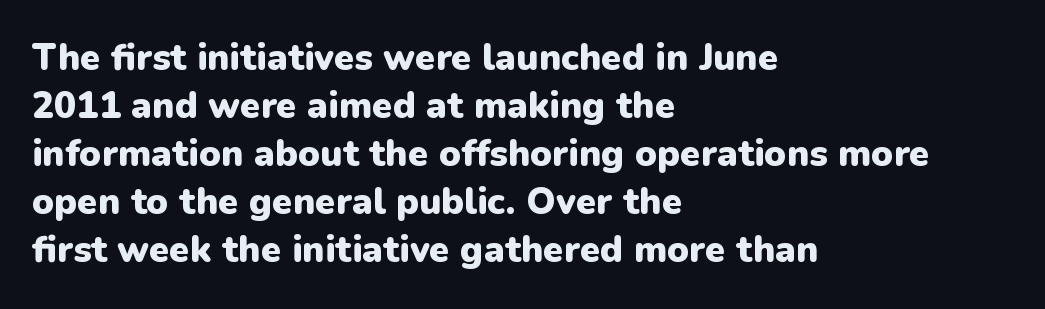
The image shows 37 px heavy sans-serif type, upright; set left-aligned, normal line spacing (1.3x), normal letter spacing, not underlined; low stroke contrast and a medium x-height.
